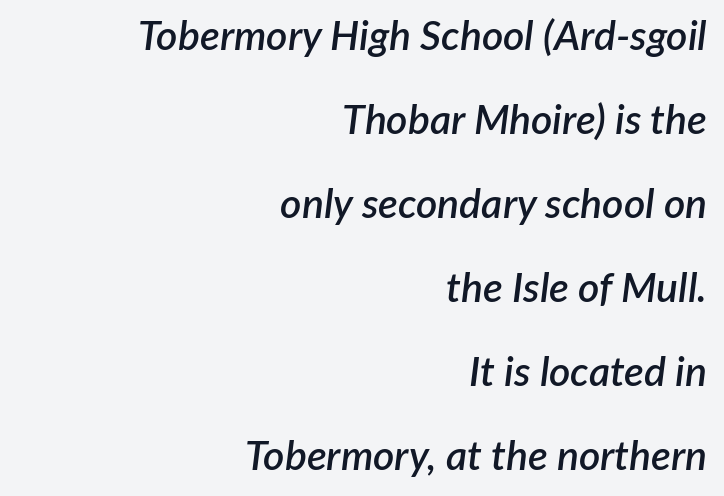
The image shows 41 px semibold type, italic (leaning right); set right-aligned, loose line spacing (2.05x), normal letter spacing, not underlined; low stroke contrast and a medium x-height.
